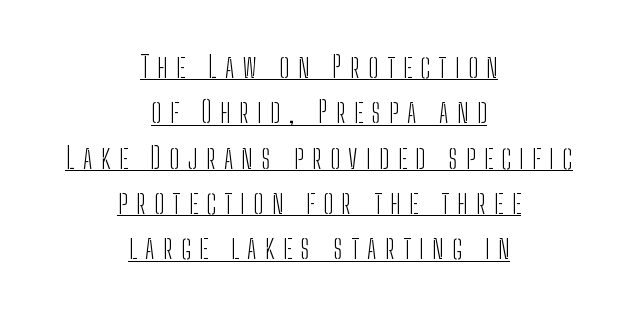
The image shows 30 px light, condensed sans-serif type, upright; set centered, normal line spacing (1.51x), unusually wide letter spacing (+0.28 em), underlined; low stroke contrast and a medium x-height.
